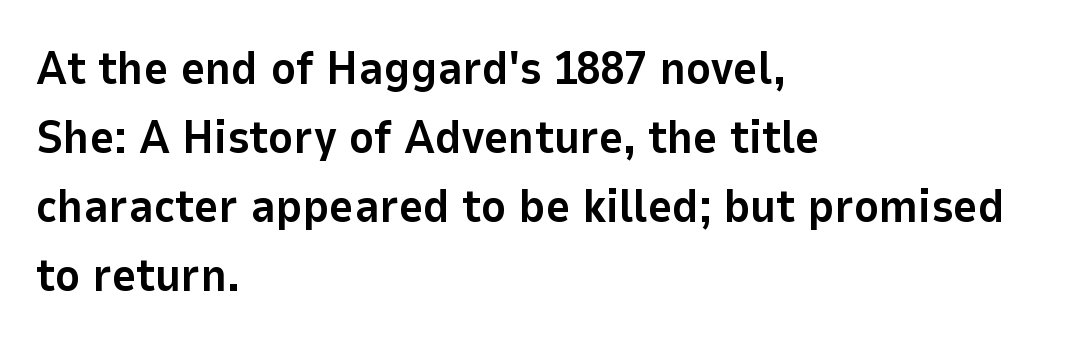
Q: Is the text bold? A: Yes.
Q: Is the text italic (slanted)? A: No, it is upright.
Q: Is the typeface a serif or a sans-serif typeface? A: Sans-serif.
Q: Is the text underlined? A: No.
Q: How is the paragraph aligned? A: Left-aligned.
Q: Is the spacing between letters normal or unusually wide? A: Normal.
Q: Is the spacing between lines tight, normal or loose? A: Normal.
Q: Width (condensed, normal, or wide)? A: Normal.
Q: Stroke contrast? A: Low.
Q: x-height? A: Medium.
Q: Monospaced? A: No.
